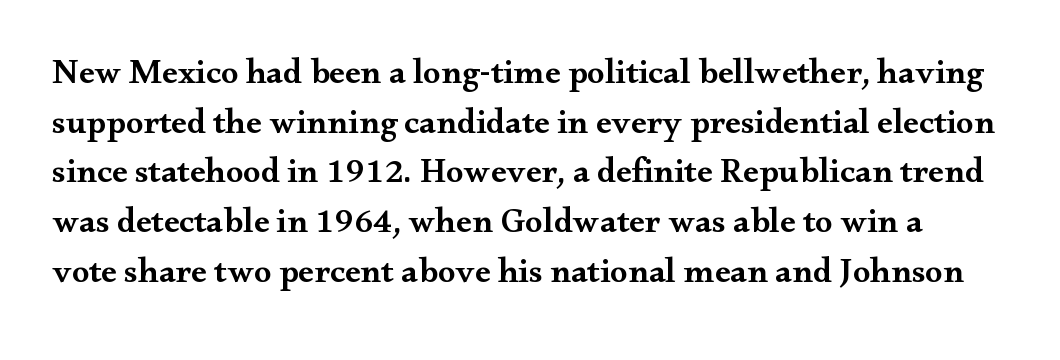
The space directly below the letters is spotless. Each glyph is drawn with semibold strokes, heavier than normal yet not fully bold. Nobody touched the tracking dial on this one. Style check: upright.
